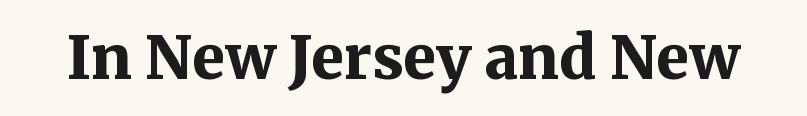
{"serif": "yes", "italic": "no", "bold": "yes", "weight": "bold", "width": "normal", "stroke_contrast": "medium", "x_height": "medium", "monospaced": "no", "underline": "no", "letter_spacing": "normal", "letter_spacing_em": 0.0, "glyph_px": 59}
